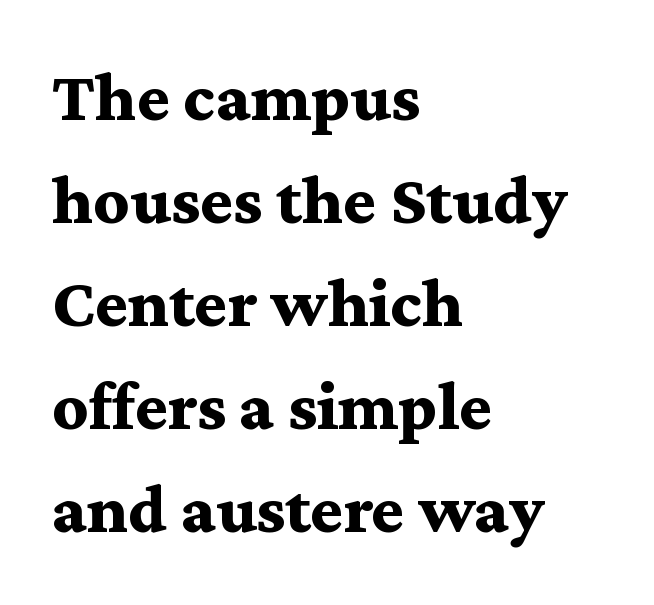
{"serif": "yes", "italic": "no", "bold": "yes", "weight": "bold", "width": "wide", "stroke_contrast": "medium", "x_height": "medium", "monospaced": "no", "underline": "no", "align": "left", "line_spacing": "normal", "line_spacing_ratio": 1.47, "letter_spacing": "normal", "letter_spacing_em": 0.0, "glyph_px": 70}
